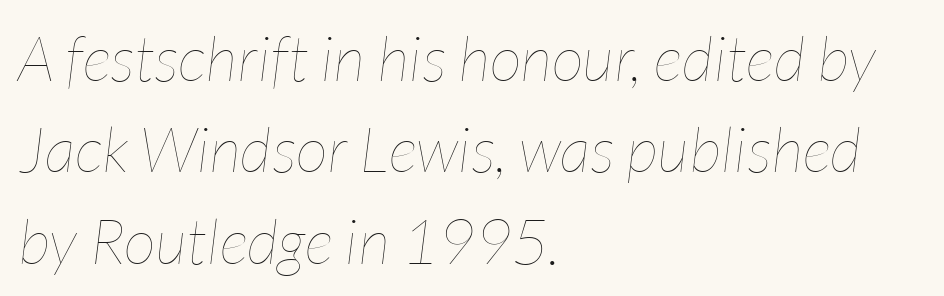
Q: Is the text bold? A: No.
Q: Is the text italic (slanted)? A: Yes, it leans right by about 7 degrees.
Q: Is the text underlined? A: No.
Q: How is the paragraph aligned? A: Left-aligned.
Q: Is the spacing between letters normal or unusually wide? A: Normal.
Q: Is the spacing between lines tight, normal or loose? A: Normal.
Q: Width (condensed, normal, or wide)? A: Condensed.
Q: Stroke contrast? A: Low.
Q: x-height? A: Medium.
Q: Monospaced? A: No.
